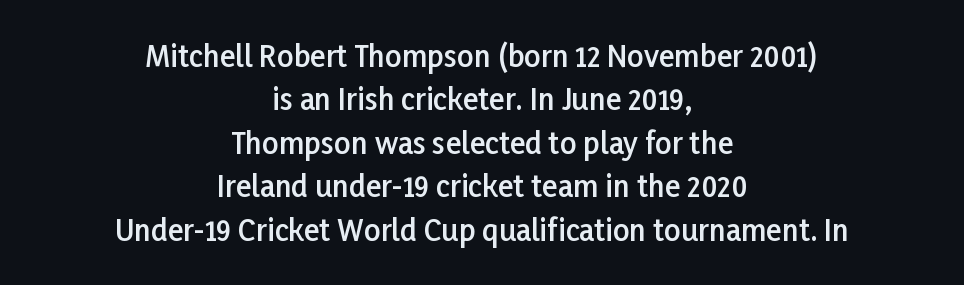
The image shows 29 px semibold sans-serif type, upright; set centered, normal line spacing (1.5x), normal letter spacing, not underlined; low stroke contrast and a medium x-height.
